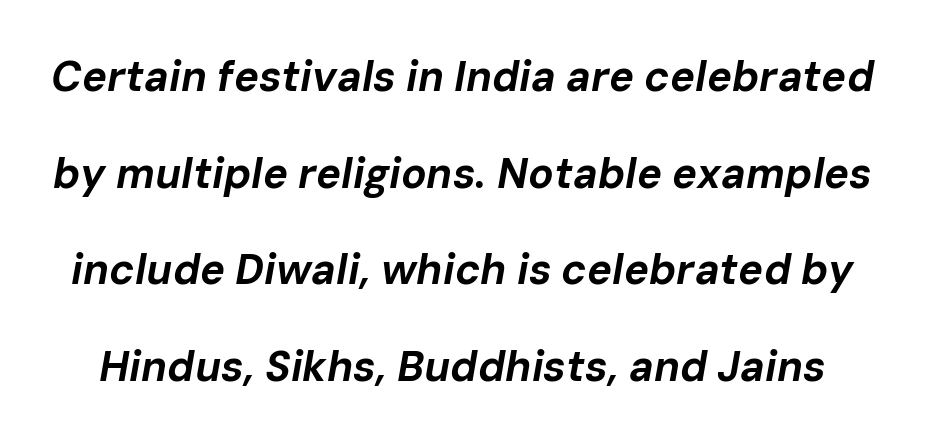
The face used here is rendered with its standard letterfit. Quick note: interline space is abundant. A bare baseline throughout the passage. Its strokes are broad and dark, the hallmark of bold type. The letters advance in unequal steps, a hallmark of proportional type. There's an unmistakable incline to the writing here.
